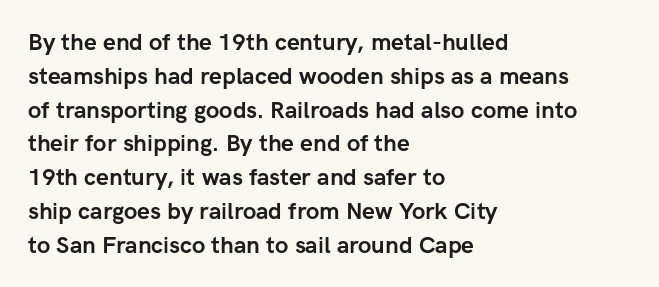
{"italic": "no", "bold": "yes", "underline": "no", "align": "left", "line_spacing": "normal", "line_spacing_ratio": 1.47, "letter_spacing": "normal", "letter_spacing_em": 0.0, "glyph_px": 23}
